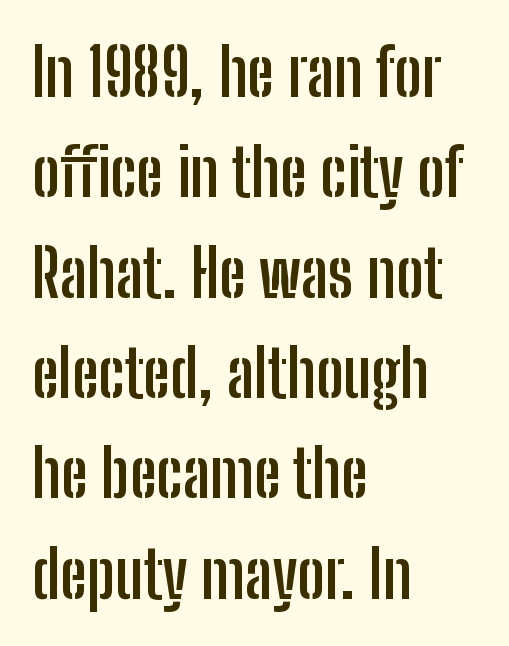
Q: Is the text bold? A: Yes.
Q: Is the text italic (slanted)? A: No, it is upright.
Q: Is the typeface a serif or a sans-serif typeface? A: Sans-serif.
Q: Is the text underlined? A: No.
Q: How is the paragraph aligned? A: Left-aligned.
Q: Is the spacing between letters normal or unusually wide? A: Normal.
Q: Is the spacing between lines tight, normal or loose? A: Normal.
Q: Width (condensed, normal, or wide)? A: Condensed.
Q: Stroke contrast? A: Low.
Q: x-height? A: Medium.
Q: Monospaced? A: No.
